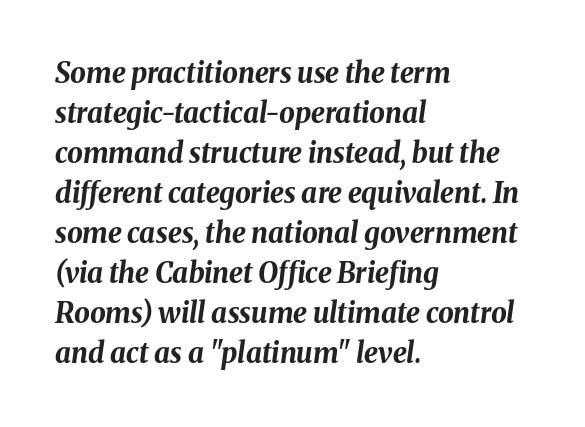
Q: Is the text bold? A: Yes.
Q: Is the text italic (slanted)? A: Yes, it leans right by about 8 degrees.
Q: Is the text underlined? A: No.
Q: How is the paragraph aligned? A: Left-aligned.
Q: Is the spacing between letters normal or unusually wide? A: Normal.
Q: Is the spacing between lines tight, normal or loose? A: Normal.
Q: Width (condensed, normal, or wide)? A: Normal.
Q: Stroke contrast? A: Medium.
Q: x-height? A: Medium.
Q: Monospaced? A: No.
